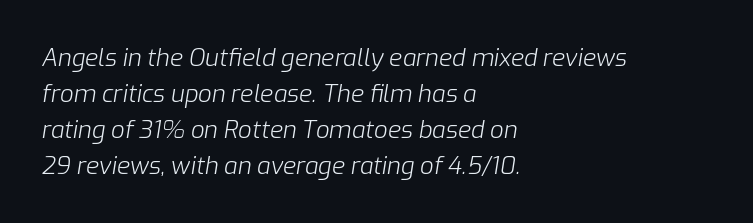
Counters stay open thanks to moderate or lighter strokes. Tall strokes in this sample are angled rather than plumb. Only glyphs here, with clear space below each row. This rendering uses left alignment, leaving the right contour irregular. The horizontal fit of the characters is conventional and even. Honestly, the row spacing looks completely unremarkable.
